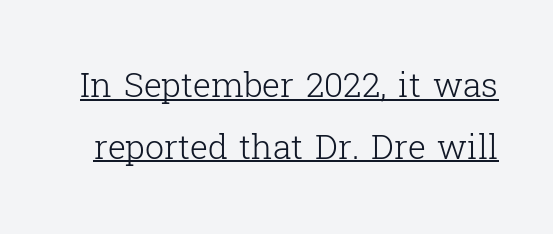
{"serif": "yes", "italic": "no", "bold": "no", "weight": "light", "width": "normal", "stroke_contrast": "low", "x_height": "medium", "monospaced": "no", "underline": "yes", "line_spacing_ratio": 1.82, "letter_spacing": "normal", "letter_spacing_em": 0.0, "glyph_px": 34}
